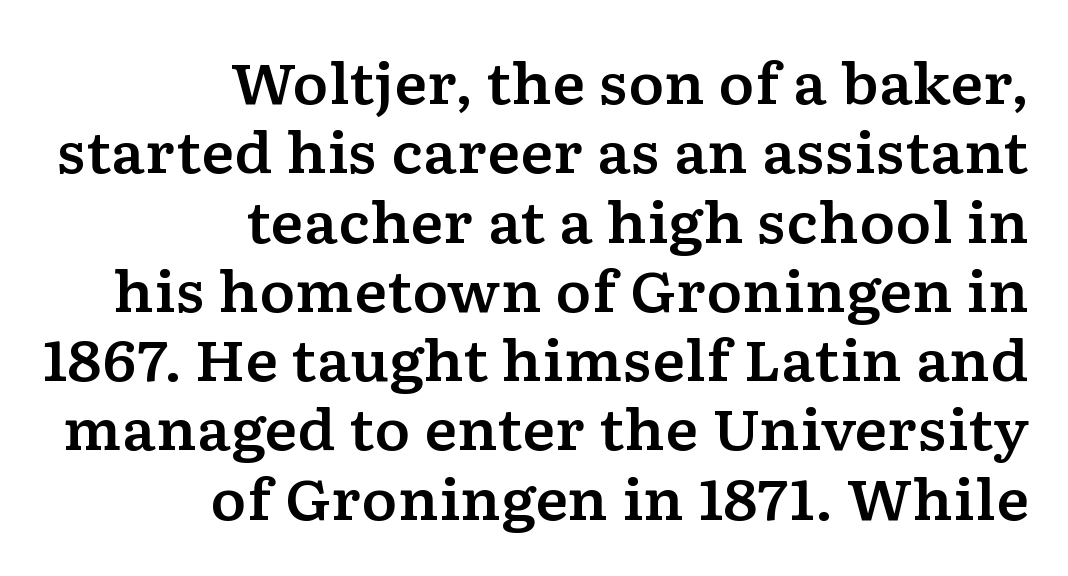
The image shows 55 px wide serif type, upright; set right-aligned, normal line spacing (1.26x), normal letter spacing, not underlined; low stroke contrast and a medium x-height.
